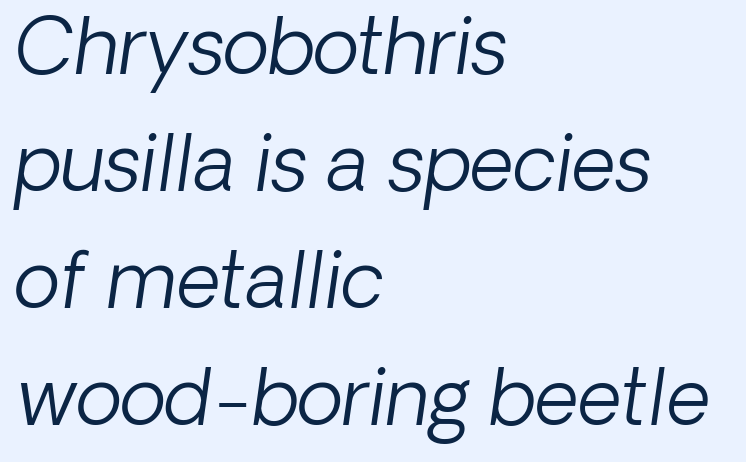
Q: Is the text bold? A: No.
Q: Is the typeface a serif or a sans-serif typeface? A: Sans-serif.
Q: Is the text underlined? A: No.
Q: How is the paragraph aligned? A: Left-aligned.
Q: Is the spacing between letters normal or unusually wide? A: Normal.
Q: Is the spacing between lines tight, normal or loose? A: Normal.
Q: Width (condensed, normal, or wide)? A: Normal.
Q: Stroke contrast? A: Low.
Q: x-height? A: Medium.
Q: Monospaced? A: No.
